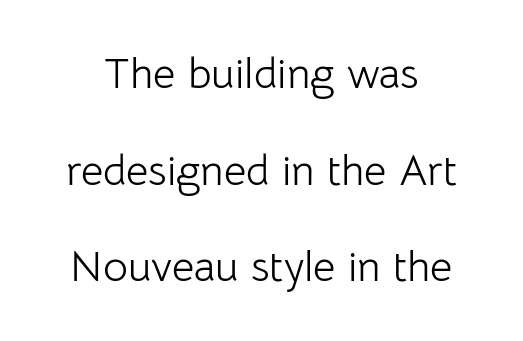
{"serif": "no", "italic": "no", "bold": "no", "weight": "light", "width": "normal", "stroke_contrast": "low", "x_height": "medium", "monospaced": "no", "underline": "no", "align": "center", "line_spacing": "loose", "line_spacing_ratio": 2.25, "letter_spacing": "normal", "letter_spacing_em": 0.0, "glyph_px": 43}
